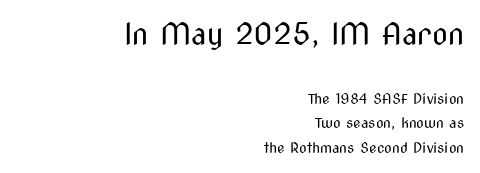
The image shows 29 px regular-weight, condensed sans-serif type, upright; set right-aligned, line spacing 1.75x, normal letter spacing, not underlined; the first (top) block is 2.07x larger; medium stroke contrast and a medium x-height.
